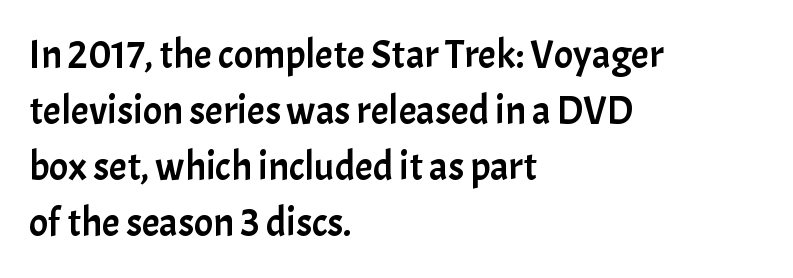
{"serif": "no", "italic": "no", "width": "normal", "stroke_contrast": "low", "x_height": "medium", "monospaced": "no", "underline": "no", "align": "left", "line_spacing": "normal", "line_spacing_ratio": 1.4, "letter_spacing": "normal", "letter_spacing_em": 0.0, "glyph_px": 40}
